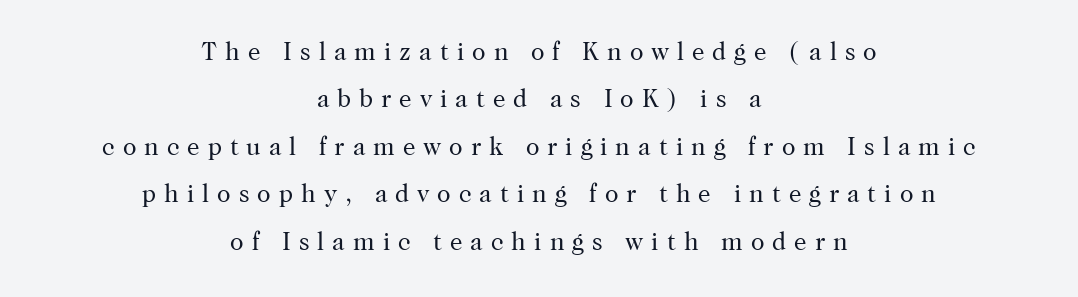
This reads as an unemphasized weight, regular at the heaviest. Successive baselines arrive slowly, with a big drop between each. The axis of the letterforms is exactly vertical. Reading down the block, each line starts at a different indent, mirrored at its end. There is plenty of visible air inserted between adjacent glyphs. Underline: absent.
